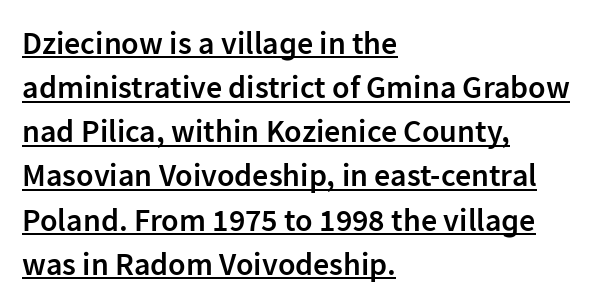
Q: Is the text bold? A: Semi-bold.
Q: Is the text italic (slanted)? A: No, it is upright.
Q: Is the typeface a serif or a sans-serif typeface? A: Sans-serif.
Q: Is the text underlined? A: Yes.
Q: How is the paragraph aligned? A: Left-aligned.
Q: Is the spacing between letters normal or unusually wide? A: Normal.
Q: Is the spacing between lines tight, normal or loose? A: Normal.
Q: Width (condensed, normal, or wide)? A: Normal.
Q: Stroke contrast? A: Low.
Q: x-height? A: Medium.
Q: Monospaced? A: No.
